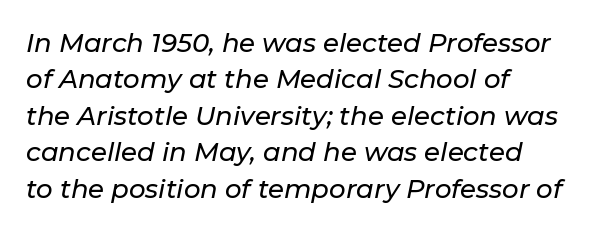
Q: Is the text italic (slanted)? A: Yes, it leans right by about 11 degrees.
Q: Is the text underlined? A: No.
Q: How is the paragraph aligned? A: Left-aligned.
Q: Is the spacing between letters normal or unusually wide? A: Normal.
Q: Is the spacing between lines tight, normal or loose? A: Normal.
